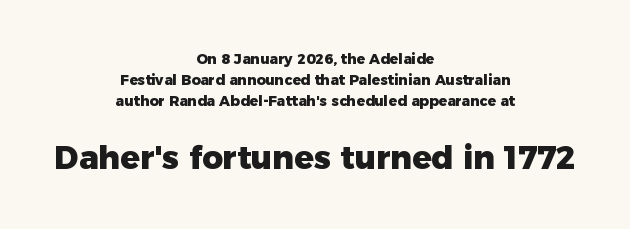
Q: Is the text bold? A: Yes.
Q: Is the text italic (slanted)? A: No, it is upright.
Q: Is the typeface a serif or a sans-serif typeface? A: Sans-serif.
Q: Is the text underlined? A: No.
Q: How is the paragraph aligned? A: Centered.
Q: Is the spacing between letters normal or unusually wide? A: Normal.
Q: Is the spacing between lines tight, normal or loose? A: Normal.
Q: Which block of text is set in a larger size, the first (top) or the second (bottom)? A: The second (bottom) one.
Q: Width (condensed, normal, or wide)? A: Normal.
Q: Stroke contrast? A: Low.
Q: x-height? A: Medium.
Q: Monospaced? A: No.
